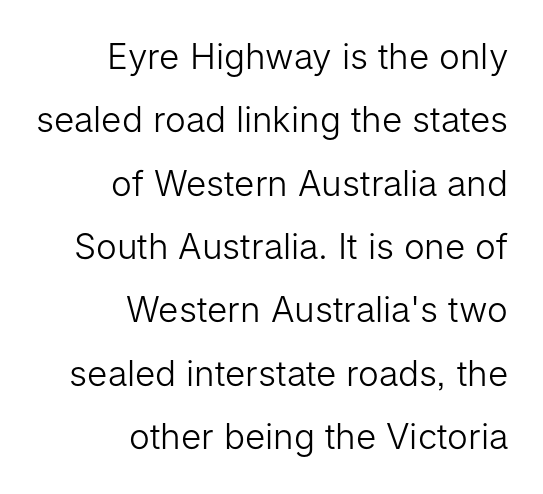
{"serif": "no", "italic": "no", "bold": "no", "weight": "light", "width": "normal", "stroke_contrast": "low", "x_height": "medium", "monospaced": "no", "underline": "no", "align": "right", "line_spacing_ratio": 1.81, "letter_spacing": "normal", "letter_spacing_em": 0.0, "glyph_px": 35}
